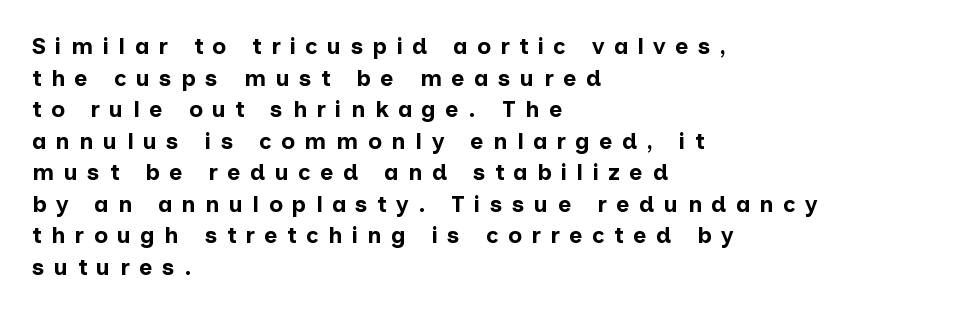
The tracking reads as deliberately expanded to a designer's eye. The glyphs have the mass of a bold cut. Vertical strokes here are truly vertical. The passage shown stacks its lines at a standard gap.
